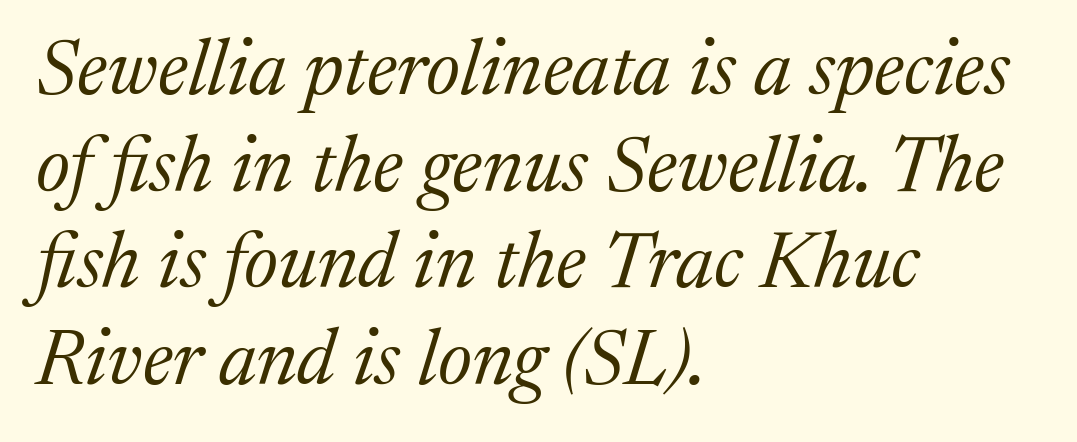
Q: Is the text bold? A: No.
Q: Is the text italic (slanted)? A: Yes, it leans right by about 17 degrees.
Q: Is the typeface a serif or a sans-serif typeface? A: Serif.
Q: Is the text underlined? A: No.
Q: How is the paragraph aligned? A: Left-aligned.
Q: Is the spacing between letters normal or unusually wide? A: Normal.
Q: Width (condensed, normal, or wide)? A: Normal.
Q: Stroke contrast? A: Medium.
Q: x-height? A: Medium.
Q: Monospaced? A: No.
